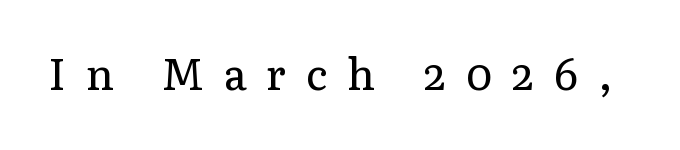
Q: Is the text bold? A: No.
Q: Is the text italic (slanted)? A: No, it is upright.
Q: Is the typeface a serif or a sans-serif typeface? A: Serif.
Q: Is the text underlined? A: No.
Q: Is the spacing between letters normal or unusually wide? A: Unusually wide.
Q: Width (condensed, normal, or wide)? A: Normal.
Q: Stroke contrast? A: Low.
Q: x-height? A: Medium.
Q: Monospaced? A: No.
